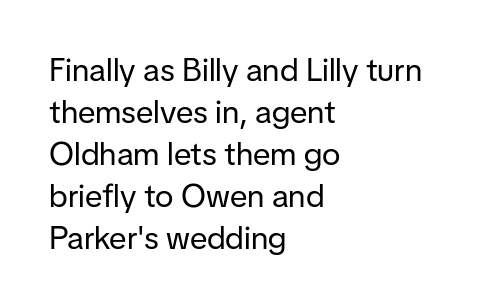
{"serif": "no", "italic": "no", "bold": "no", "weight": "regular", "width": "normal", "stroke_contrast": "low", "x_height": "medium", "monospaced": "no", "underline": "no", "align": "left", "line_spacing": "normal", "line_spacing_ratio": 1.31, "letter_spacing": "normal", "letter_spacing_em": 0.0, "glyph_px": 32}
